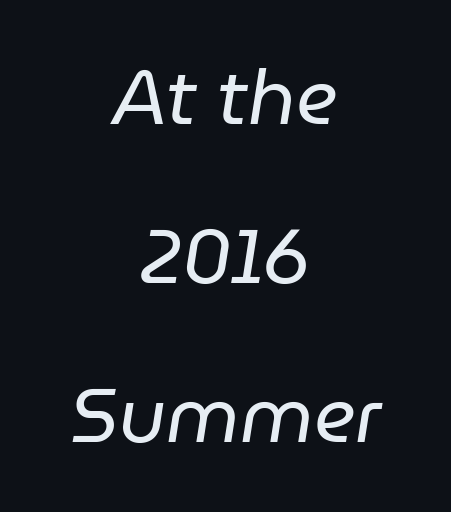
The image shows 76 px regular-weight type, italic (leaning right); set centered, loose line spacing (2.09x), normal letter spacing, not underlined; low stroke contrast and a medium x-height.
